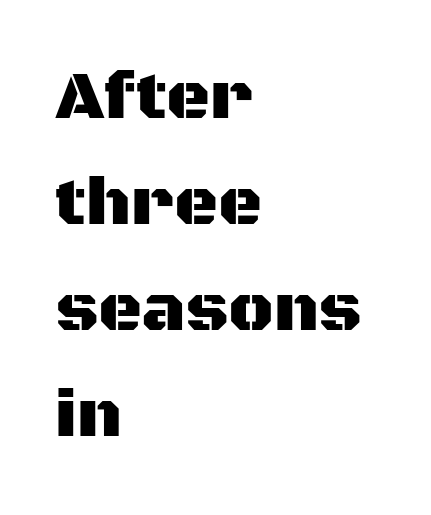
Letter spacing: default. Each row of text sits above clean, open space. Which margin do the lines hug? The left one — the right edge is uneven. What kind of face is this? One without serifs — a sans.
